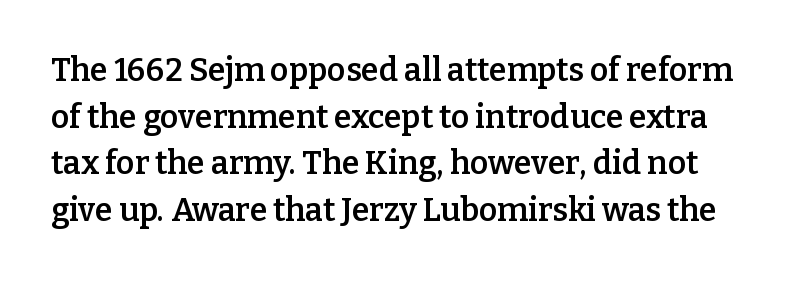
{"serif": "yes", "italic": "no", "bold": "semi", "weight": "semibold", "width": "normal", "stroke_contrast": "low", "x_height": "medium", "monospaced": "no", "underline": "no", "line_spacing": "normal", "line_spacing_ratio": 1.46, "letter_spacing": "normal", "letter_spacing_em": 0.0, "glyph_px": 32}
